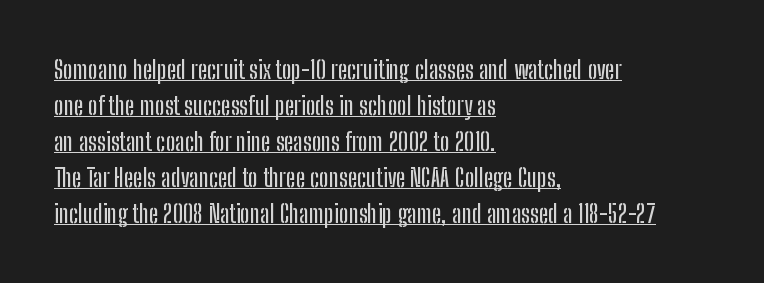
Vertical spacing — default. Caption: multi-line text, flush left, ragged right. Nothing unusual about the tracking: characters are spaced as the font intends. Notice how a bar underscores the lettering throughout.
